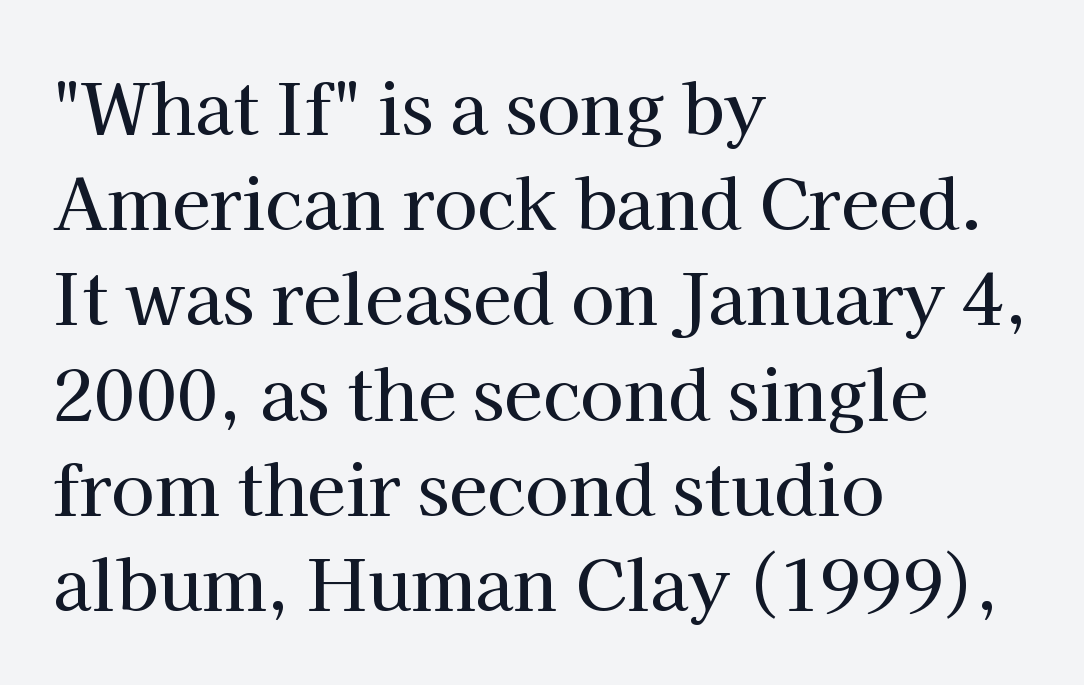
These lines are set flush left with a ragged right edge. Small tapered or slab feet sit at the stroke ends, so this counts as serif. Words float on clear page, feet unadorned. A typesetter would call this zero additional tracking. Rows of type keep a routine distance in the vertical direction. Here the designer chose a conventional face with non-uniform glyph widths.
